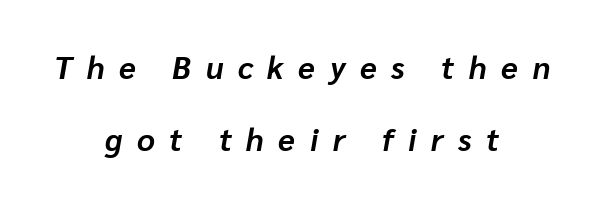
In terms of leading, this rendering errs on the spacious side. Type without underlining. Every letter is thick-stroked: bold, no question. The paragraph has two soft edges and a firm central axis. Characters are canted at an angle relative to the baseline's perpendicular. This sample uses expanded letter spacing, leaving extra air between glyphs.
